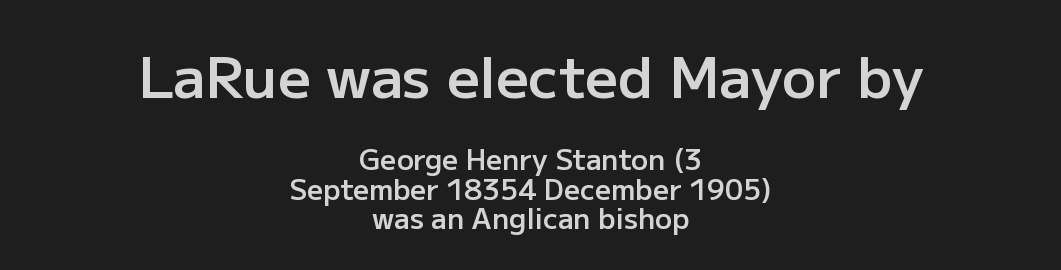
Q: Is the text bold? A: Semi-bold.
Q: Is the text italic (slanted)? A: No, it is upright.
Q: Is the typeface a serif or a sans-serif typeface? A: Sans-serif.
Q: Is the text underlined? A: No.
Q: How is the paragraph aligned? A: Centered.
Q: Is the spacing between letters normal or unusually wide? A: Normal.
Q: Is the spacing between lines tight, normal or loose? A: Tight.
Q: Which block of text is set in a larger size, the first (top) or the second (bottom)? A: The first (top) one.
Q: Width (condensed, normal, or wide)? A: Normal.
Q: Stroke contrast? A: Low.
Q: x-height? A: Medium.
Q: Monospaced? A: No.
